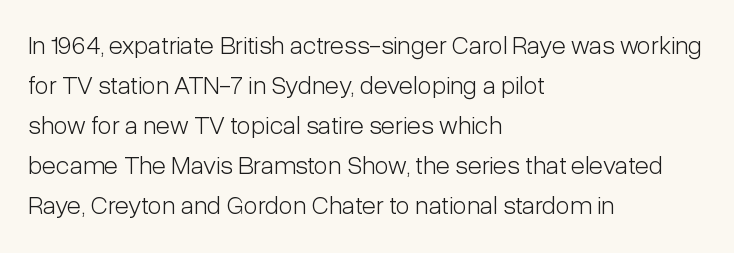
Q: Is the text bold? A: No.
Q: Is the text italic (slanted)? A: No, it is upright.
Q: Is the text underlined? A: No.
Q: How is the paragraph aligned? A: Left-aligned.
Q: Is the spacing between letters normal or unusually wide? A: Normal.
Q: Is the spacing between lines tight, normal or loose? A: Normal.
